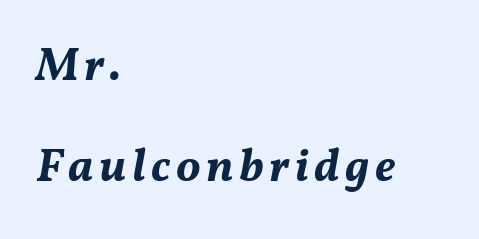
{"italic": "yes", "lean": "right", "slant_degrees": 11, "bold": "yes", "weight": "bold", "width": "normal", "stroke_contrast": "medium", "x_height": "medium", "monospaced": "no", "underline": "no", "align": "left", "line_spacing": "loose", "line_spacing_ratio": 2.2, "glyph_px": 46}
